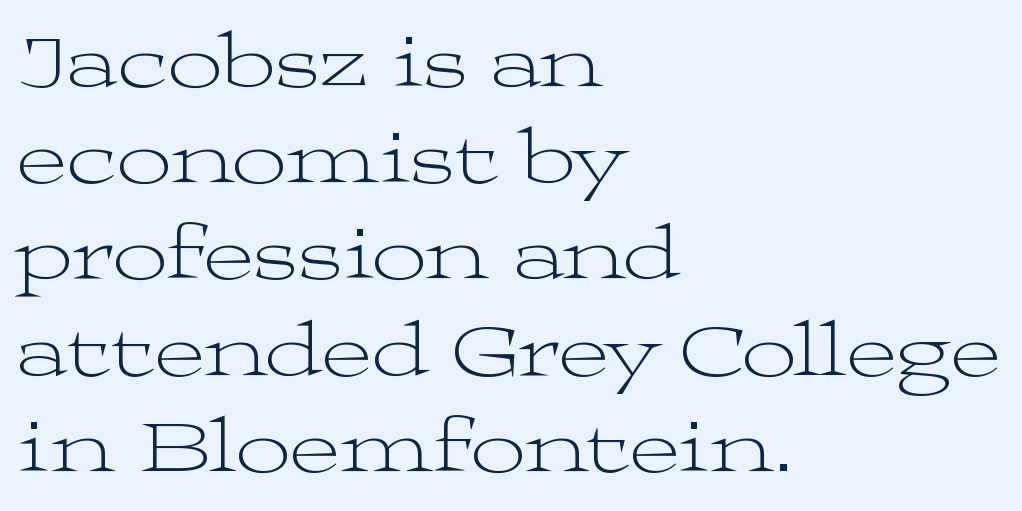
{"serif": "yes", "italic": "no", "bold": "no", "weight": "light", "width": "wide", "stroke_contrast": "medium", "x_height": "medium", "monospaced": "no", "underline": "no", "align": "left", "line_spacing": "normal", "line_spacing_ratio": 1.25, "letter_spacing": "normal", "letter_spacing_em": 0.0, "glyph_px": 77}
